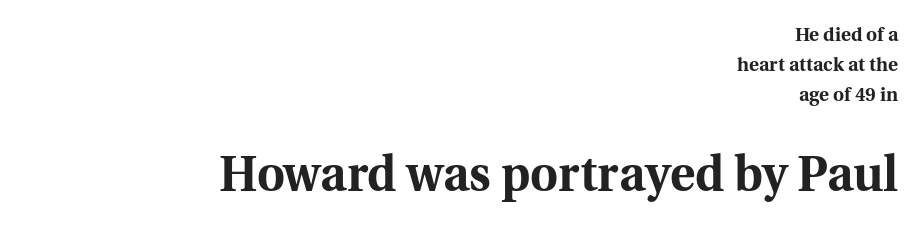
Q: Is the text bold? A: Yes.
Q: Is the text italic (slanted)? A: No, it is upright.
Q: Is the typeface a serif or a sans-serif typeface? A: Serif.
Q: Is the text underlined? A: No.
Q: How is the paragraph aligned? A: Right-aligned.
Q: Is the spacing between letters normal or unusually wide? A: Normal.
Q: Is the spacing between lines tight, normal or loose? A: Normal.
Q: Which block of text is set in a larger size, the first (top) or the second (bottom)? A: The second (bottom) one.
Q: Width (condensed, normal, or wide)? A: Normal.
Q: Stroke contrast? A: Medium.
Q: x-height? A: Medium.
Q: Monospaced? A: No.
